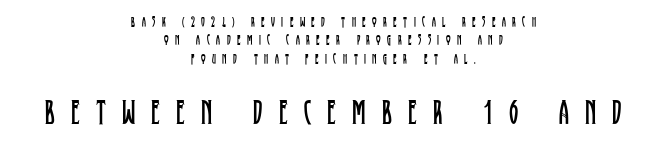
Q: Is the text bold? A: No.
Q: Is the text italic (slanted)? A: No, it is upright.
Q: Is the typeface a serif or a sans-serif typeface? A: Serif.
Q: Is the text underlined? A: No.
Q: How is the paragraph aligned? A: Centered.
Q: Is the spacing between letters normal or unusually wide? A: Unusually wide.
Q: Is the spacing between lines tight, normal or loose? A: Normal.
Q: Which block of text is set in a larger size, the first (top) or the second (bottom)? A: The second (bottom) one.
Q: Width (condensed, normal, or wide)? A: Condensed.
Q: Stroke contrast? A: Low.
Q: x-height? A: Large.
Q: Monospaced? A: No.
